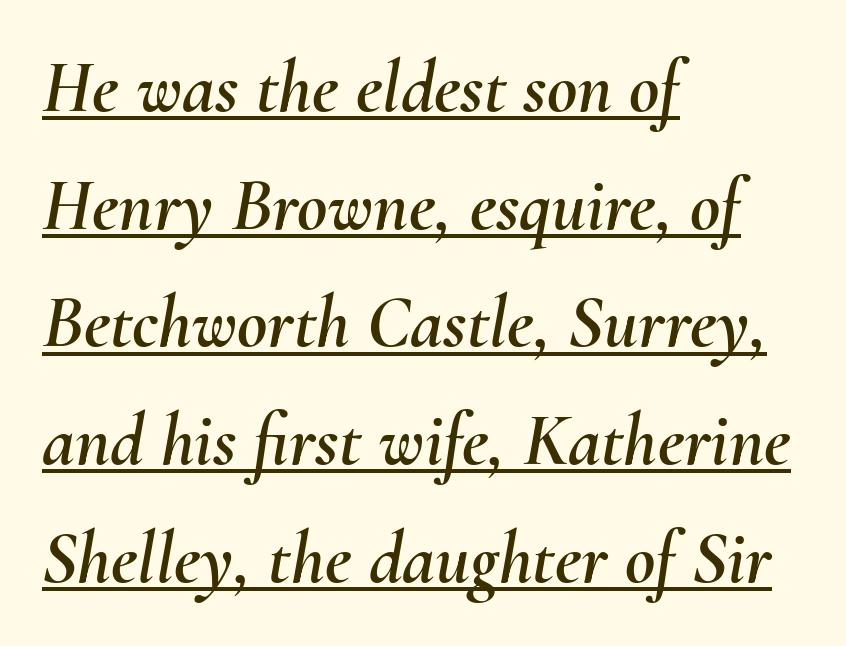
The sample's only ornament is a line tracing under the words. Typeset ragged right — the left edge is the straight one. The specimen reads as italic at a glance. Here the designer chose a conventional face with non-uniform glyph widths.
